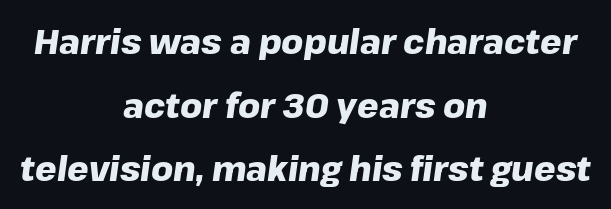
The image shows 34 px heavy type, italic (leaning right); set centered, line spacing 1.87x, normal letter spacing, not underlined; low stroke contrast and a medium x-height.
